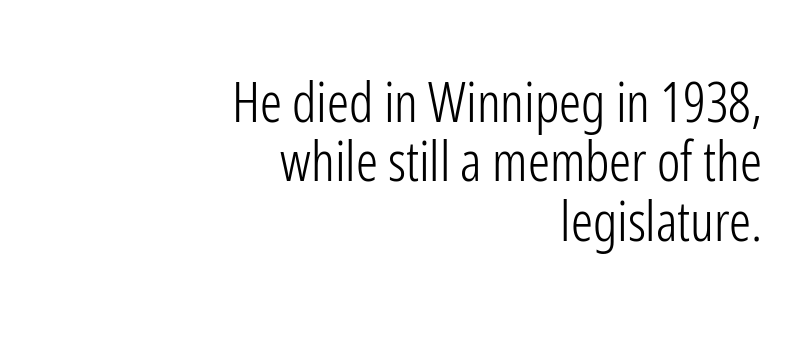
Is this a sans? Yes — the strokes have no serifs. Style check: upright. Glyph-to-glyph distance matches everyday printed text. The paragraph shown leans on its right margin.
